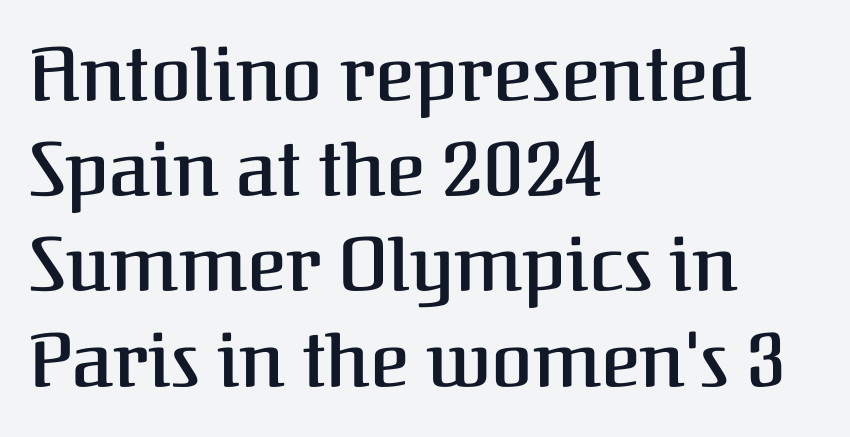
{"serif": "yes", "italic": "no", "bold": "semi", "weight": "semibold", "width": "normal", "stroke_contrast": "medium", "x_height": "medium", "monospaced": "no", "underline": "no", "align": "left", "line_spacing": "normal", "line_spacing_ratio": 1.27, "letter_spacing": "normal", "letter_spacing_em": 0.0, "glyph_px": 75}
